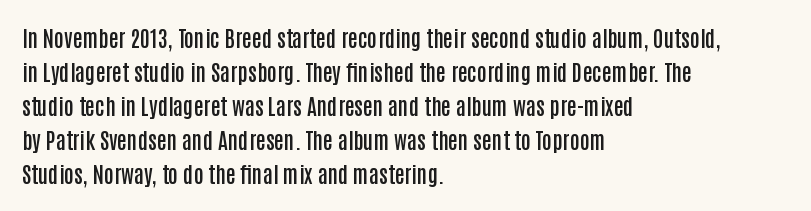
The image shows 22 px text type, upright; set left-aligned, normal line spacing (1.55x), normal letter spacing, not underlined.
